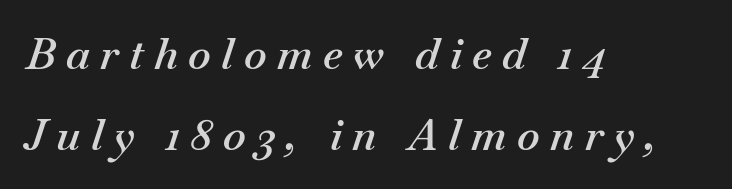
{"italic": "yes", "lean": "right", "slant_degrees": 18, "bold": "semi", "weight": "semibold", "width": "normal", "stroke_contrast": "medium", "x_height": "small", "monospaced": "no", "underline": "no", "align": "left", "line_spacing_ratio": 1.88, "letter_spacing": "wide", "letter_spacing_em": 0.24, "glyph_px": 43}
